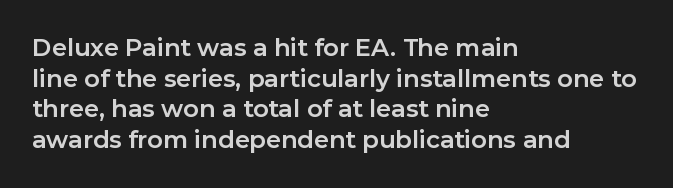
The image shows 24 px bold type, upright; set left-aligned, normal line spacing (1.28x), normal letter spacing, not underlined.
